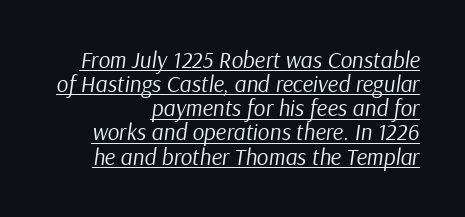
{"italic": "yes", "lean": "right", "slant_degrees": 9, "bold": "no", "underline": "yes", "align": "right", "line_spacing": "tight", "line_spacing_ratio": 1.05, "letter_spacing": "normal", "letter_spacing_em": 0.0, "glyph_px": 23}
